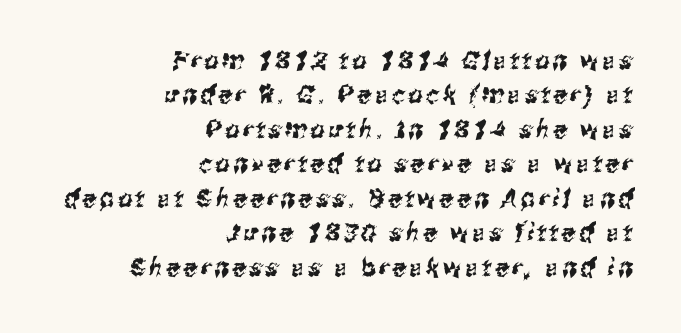
The image shows 25 px text type; set right-aligned, normal line spacing (1.38x), not underlined.
